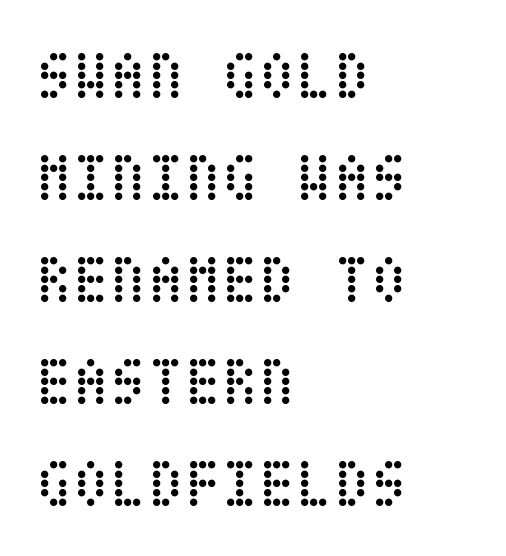
Nothing heavy about these letters — not bold at all. The string is rendered with underlining switched off. It's the straight-up-and-down kind of type. Does the leading feel generous? No, just average. The type is set solid horizontally, with unmodified tracking. These lines are set flush left with a ragged right edge.
